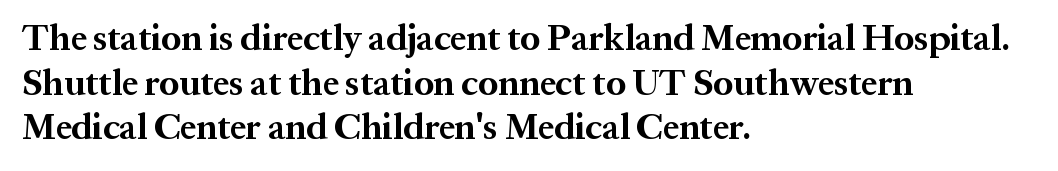
{"serif": "yes", "italic": "no", "bold": "yes", "weight": "bold", "width": "normal", "stroke_contrast": "medium", "x_height": "medium", "monospaced": "no", "underline": "no", "align": "left", "line_spacing_ratio": 1.24, "letter_spacing": "normal", "letter_spacing_em": 0.0, "glyph_px": 36}
